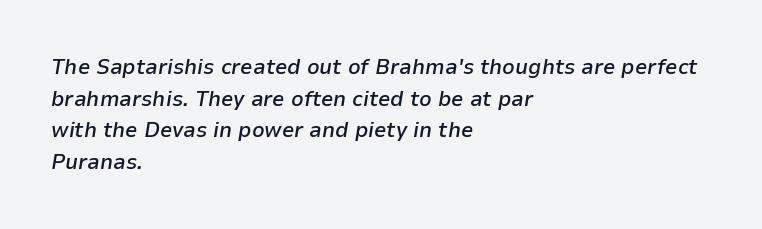
Q: Is the text bold? A: Semi-bold.
Q: Is the text italic (slanted)? A: Yes, it leans right by about 9 degrees.
Q: Is the text underlined? A: No.
Q: How is the paragraph aligned? A: Left-aligned.
Q: Is the spacing between letters normal or unusually wide? A: Normal.
Q: Is the spacing between lines tight, normal or loose? A: Normal.
